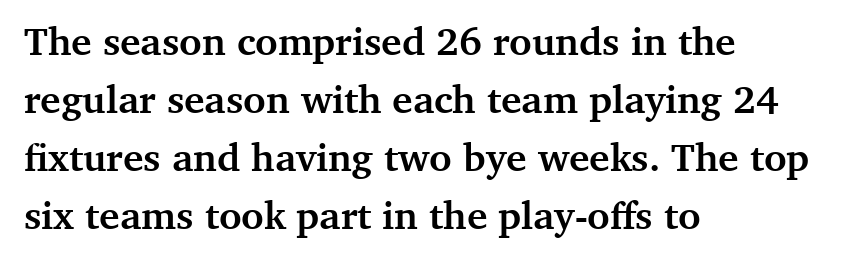
The image shows 39 px semibold serif type, upright; set left-aligned, normal line spacing (1.49x), normal letter spacing, not underlined; medium stroke contrast and a medium x-height.
